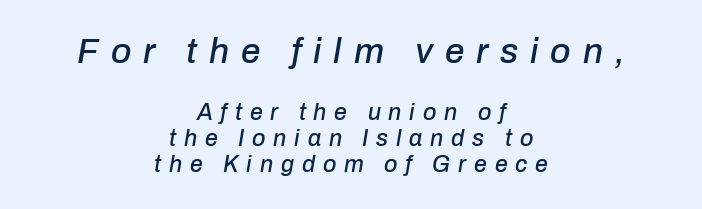
This sample is center-justified, so both line endings float freely. Vertical spacing — tight. Is this a fixed-width face? No — the glyphs have proportional, varying widths. Italic? Definitely — the glyphs are oblique. Here the glyphs are tracked loosely, breaking word shapes into spaced letters.
